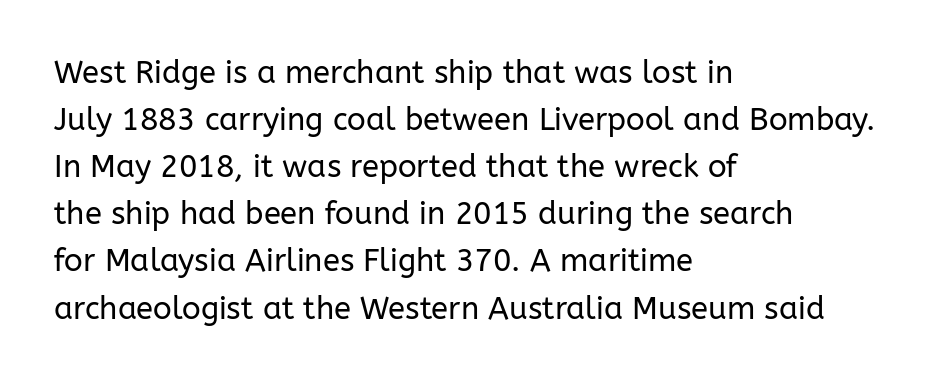
The image shows 31 px regular-weight sans-serif type, upright; set left-aligned, normal line spacing (1.52x), normal letter spacing, not underlined; low stroke contrast and a medium x-height.
